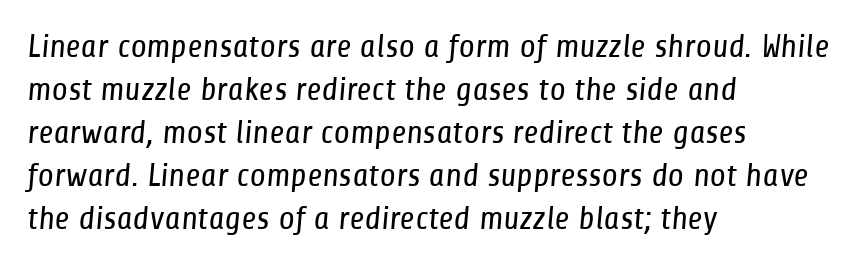
{"serif": "no", "bold": "no", "weight": "regular", "width": "condensed", "stroke_contrast": "low", "x_height": "medium", "monospaced": "no", "underline": "no", "align": "left", "line_spacing": "normal", "line_spacing_ratio": 1.3, "letter_spacing": "normal", "letter_spacing_em": 0.0, "glyph_px": 33}
